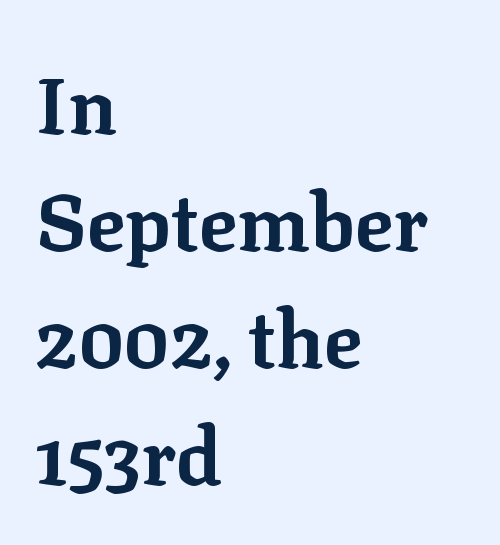
{"serif": "yes", "italic": "no", "bold": "yes", "weight": "bold", "width": "normal", "stroke_contrast": "low", "x_height": "medium", "monospaced": "no", "underline": "no", "align": "left", "line_spacing": "normal", "line_spacing_ratio": 1.48, "letter_spacing": "normal", "letter_spacing_em": 0.0, "glyph_px": 79}
